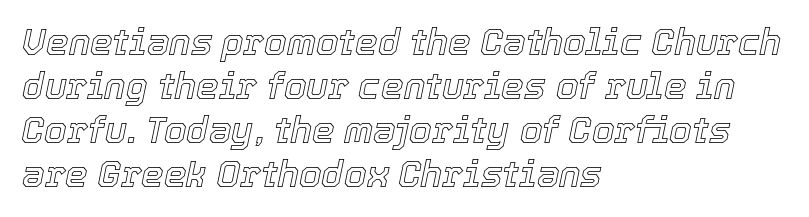
{"italic": "yes", "lean": "right", "slant_degrees": 12, "width": "normal", "x_height": "medium", "monospaced": "no", "underline": "no", "align": "left", "line_spacing_ratio": 1.22, "letter_spacing": "normal", "letter_spacing_em": 0.0, "glyph_px": 36}
